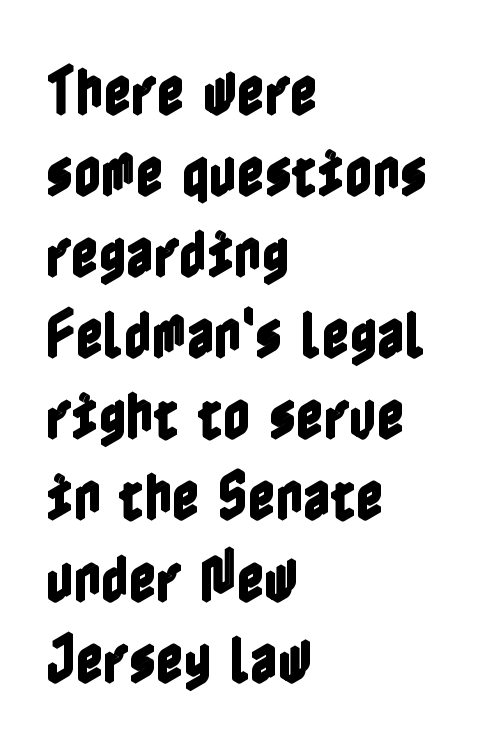
{"italic": "no", "width": "condensed", "x_height": "medium", "underline": "no", "align": "left", "line_spacing": "normal", "line_spacing_ratio": 1.53, "letter_spacing": "normal", "letter_spacing_em": 0.0, "glyph_px": 53}
